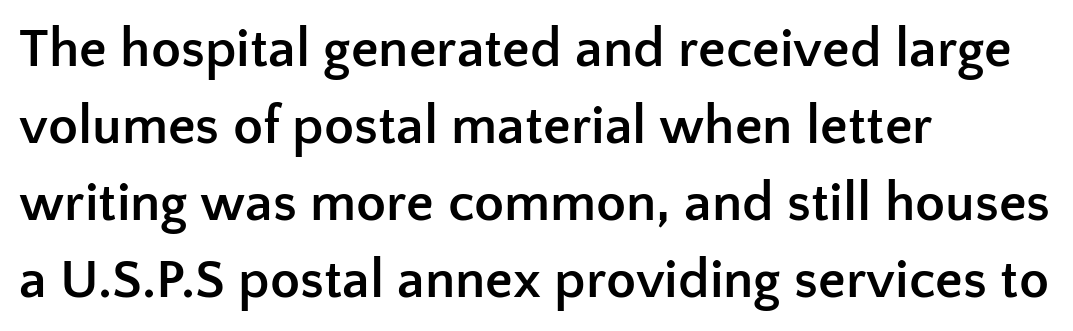
The image shows 55 px semibold sans-serif type, upright; set left-aligned, normal line spacing (1.4x), normal letter spacing, not underlined; low stroke contrast and a medium x-height.
